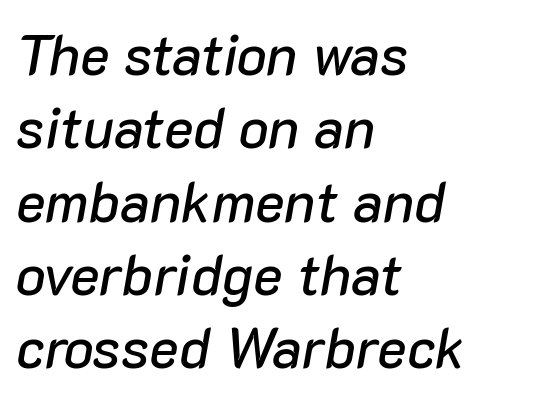
Q: Is the text italic (slanted)? A: Yes, it leans right by about 10 degrees.
Q: Is the text underlined? A: No.
Q: How is the paragraph aligned? A: Left-aligned.
Q: Is the spacing between letters normal or unusually wide? A: Normal.
Q: Is the spacing between lines tight, normal or loose? A: Normal.
Q: Width (condensed, normal, or wide)? A: Normal.
Q: Stroke contrast? A: Low.
Q: x-height? A: Medium.
Q: Monospaced? A: No.
